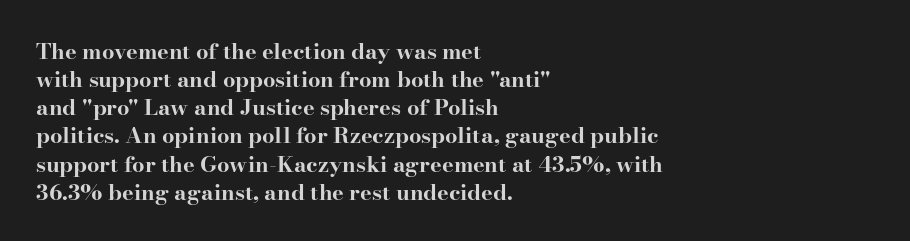
Q: Is the text bold? A: Yes.
Q: Is the text italic (slanted)? A: No, it is upright.
Q: Is the text underlined? A: No.
Q: How is the paragraph aligned? A: Left-aligned.
Q: Is the spacing between letters normal or unusually wide? A: Normal.
Q: Is the spacing between lines tight, normal or loose? A: Normal.
